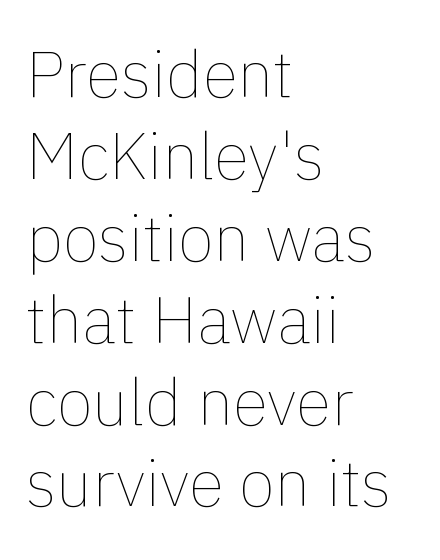
{"italic": "no", "bold": "no", "weight": "thin", "width": "normal", "stroke_contrast": "low", "x_height": "medium", "monospaced": "no", "underline": "no", "align": "left", "line_spacing": "normal", "line_spacing_ratio": 1.26, "letter_spacing": "normal", "letter_spacing_em": 0.0, "glyph_px": 65}
